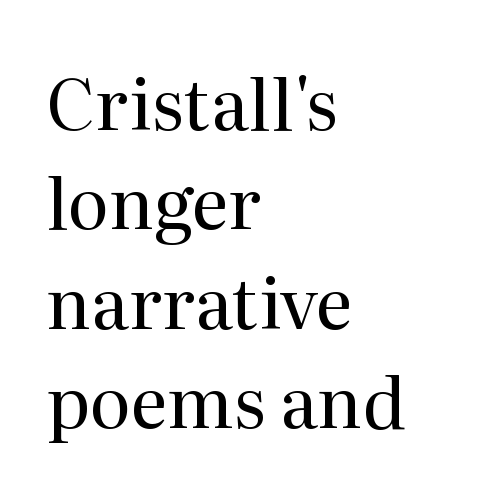
{"serif": "yes", "italic": "no", "bold": "no", "weight": "regular", "width": "normal", "stroke_contrast": "medium", "x_height": "medium", "monospaced": "no", "underline": "no", "align": "left", "line_spacing": "normal", "line_spacing_ratio": 1.4, "letter_spacing": "normal", "letter_spacing_em": 0.0, "glyph_px": 71}
